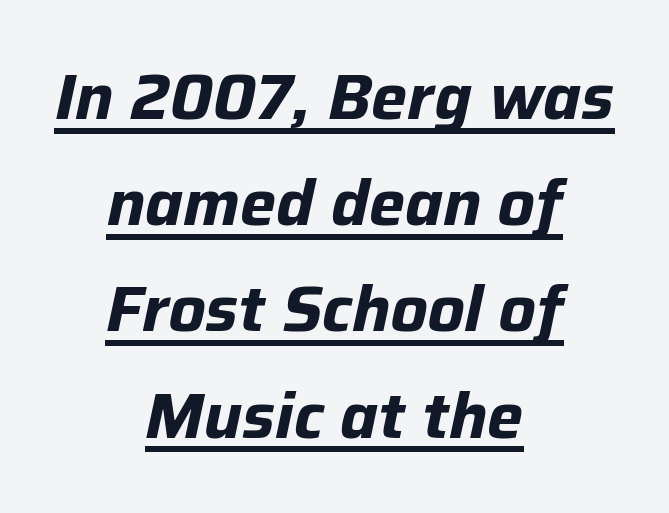
A dark, heavy texture on the line: the type is bold. Typeset on center — no edge is straight. Somebody hit Ctrl+U on this one — the words are underlined. Note the varied advance widths — an 'i' is clearly narrower than an 'm'.
